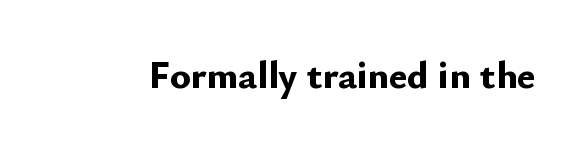
{"serif": "no", "italic": "no", "bold": "yes", "weight": "bold", "width": "normal", "stroke_contrast": "low", "x_height": "small", "monospaced": "no", "underline": "no", "letter_spacing": "normal", "letter_spacing_em": 0.0, "glyph_px": 39}
